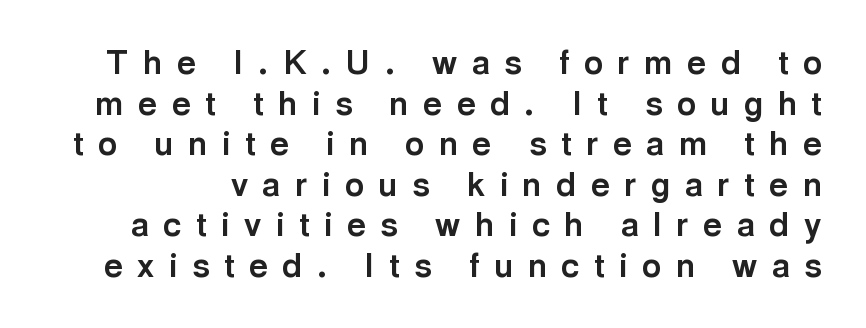
Q: Is the text bold? A: Yes.
Q: Is the text italic (slanted)? A: No, it is upright.
Q: Is the typeface a serif or a sans-serif typeface? A: Sans-serif.
Q: Is the text underlined? A: No.
Q: Is the spacing between letters normal or unusually wide? A: Unusually wide.
Q: Width (condensed, normal, or wide)? A: Normal.
Q: x-height? A: Medium.
Q: Monospaced? A: No.
